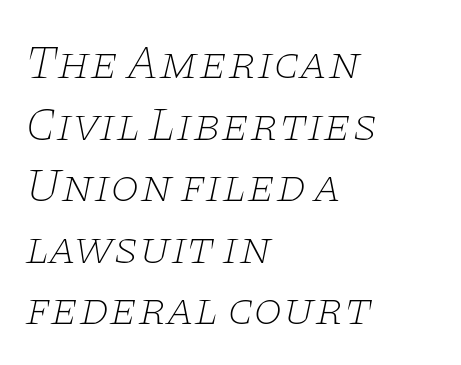
The passage shown is typed in a proportional face where columns would drift. The compositor pushed each line to the left boundary. Normally led — the rows are evenly, conventionally spaced. Short note: letters normally spaced. This is serif lettering, the kind often seen in printed books.
